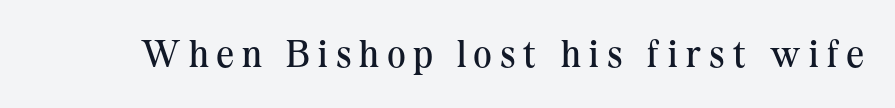
The image shows 38 px regular-weight serif type, upright; set unusually wide letter spacing (+0.22 em), not underlined; medium stroke contrast and a medium x-height.
